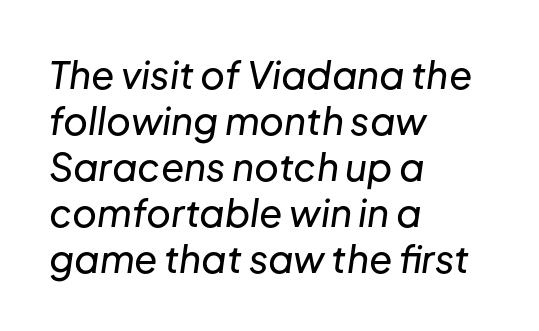
{"italic": "yes", "lean": "right", "slant_degrees": 8, "width": "normal", "stroke_contrast": "low", "x_height": "medium", "monospaced": "no", "underline": "no", "align": "left", "line_spacing_ratio": 1.21, "letter_spacing": "normal", "letter_spacing_em": 0.0, "glyph_px": 38}
